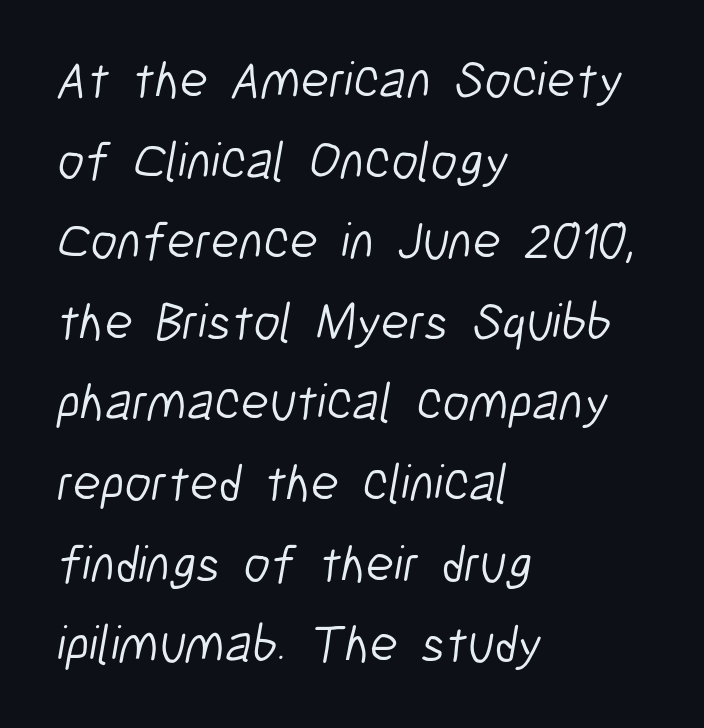
{"serif": "no", "bold": "no", "weight": "light", "width": "condensed", "stroke_contrast": "low", "x_height": "medium", "monospaced": "no", "underline": "no", "align": "left", "line_spacing": "normal", "line_spacing_ratio": 1.55, "letter_spacing": "normal", "letter_spacing_em": 0.0, "glyph_px": 52}
